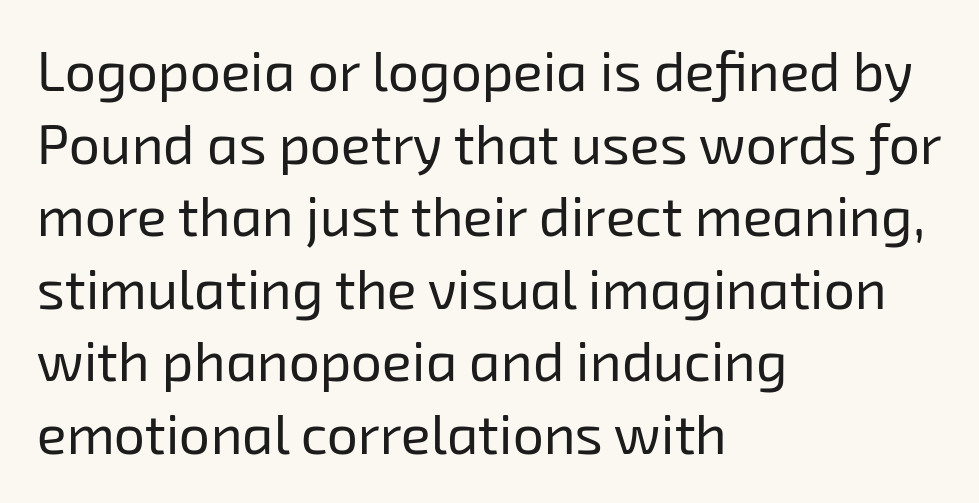
Q: Is the text bold? A: No.
Q: Is the typeface a serif or a sans-serif typeface? A: Sans-serif.
Q: Is the text underlined? A: No.
Q: How is the paragraph aligned? A: Left-aligned.
Q: Is the spacing between letters normal or unusually wide? A: Normal.
Q: Is the spacing between lines tight, normal or loose? A: Normal.
Q: Width (condensed, normal, or wide)? A: Normal.
Q: Stroke contrast? A: Low.
Q: x-height? A: Medium.
Q: Monospaced? A: No.
